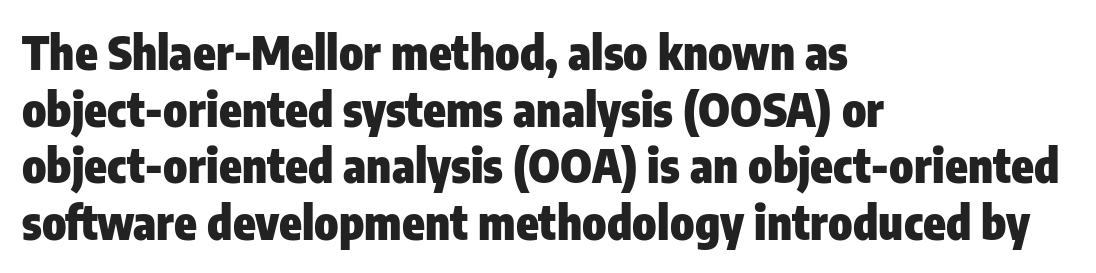
{"serif": "no", "italic": "no", "bold": "yes", "weight": "heavy", "width": "condensed", "stroke_contrast": "low", "x_height": "medium", "monospaced": "no", "underline": "no", "align": "left", "line_spacing_ratio": 1.23, "letter_spacing": "normal", "letter_spacing_em": 0.0, "glyph_px": 46}
